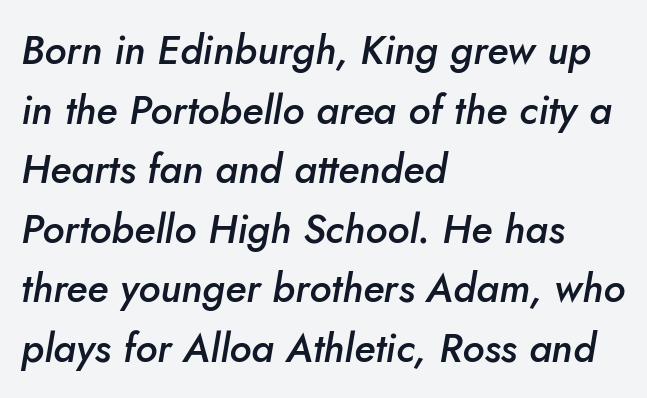
{"italic": "yes", "lean": "right", "slant_degrees": 5, "bold": "semi", "weight": "semibold", "width": "normal", "stroke_contrast": "low", "x_height": "small", "monospaced": "no", "underline": "no", "align": "left", "line_spacing": "normal", "line_spacing_ratio": 1.49, "letter_spacing": "normal", "letter_spacing_em": 0.0, "glyph_px": 40}
